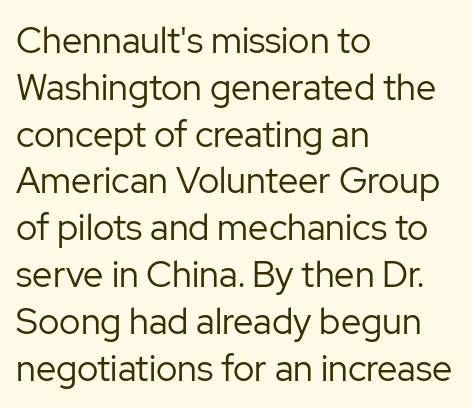
Q: Is the text bold? A: No.
Q: Is the text italic (slanted)? A: No, it is upright.
Q: Is the typeface a serif or a sans-serif typeface? A: Sans-serif.
Q: Is the text underlined? A: No.
Q: How is the paragraph aligned? A: Left-aligned.
Q: Is the spacing between letters normal or unusually wide? A: Normal.
Q: Is the spacing between lines tight, normal or loose? A: Normal.
Q: Width (condensed, normal, or wide)? A: Normal.
Q: Stroke contrast? A: Low.
Q: x-height? A: Medium.
Q: Monospaced? A: No.
